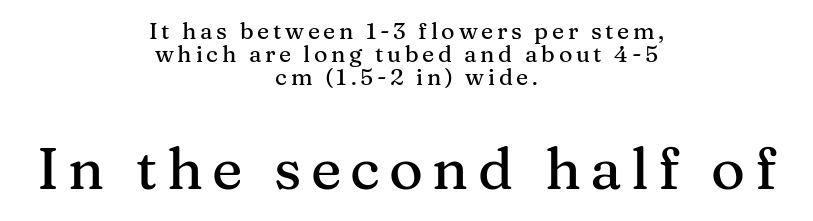
The whitespace from short lines is split evenly between both sides. Visually, the bottom section dominates because its glyphs are scaled up. Underline: absent. Old-style or modern, the face here clearly has serifs. Looks like regular typesetting: each glyph gets only the width it needs. Posture: vertical.
